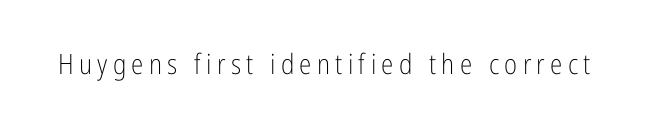
The image shows 28 px light, condensed sans-serif type, upright; set not underlined; low stroke contrast and a medium x-height.
